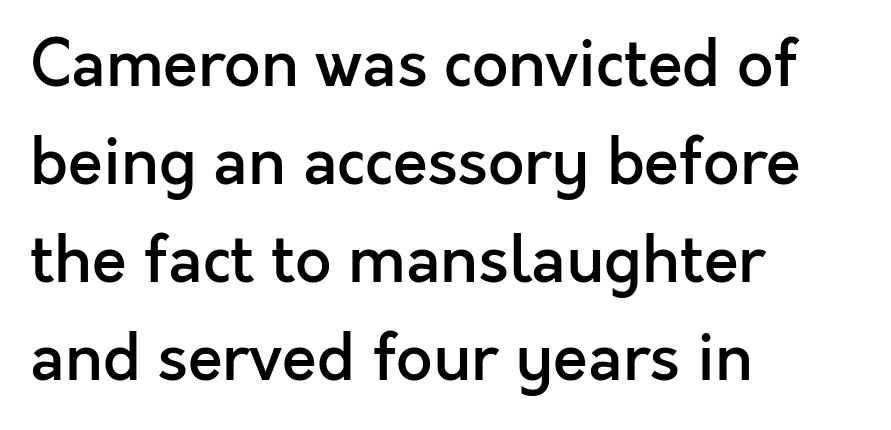
{"serif": "no", "italic": "no", "bold": "semi", "weight": "semibold", "width": "normal", "x_height": "medium", "monospaced": "no", "underline": "no", "align": "left", "line_spacing": "normal", "line_spacing_ratio": 1.53, "letter_spacing": "normal", "letter_spacing_em": 0.0, "glyph_px": 64}
